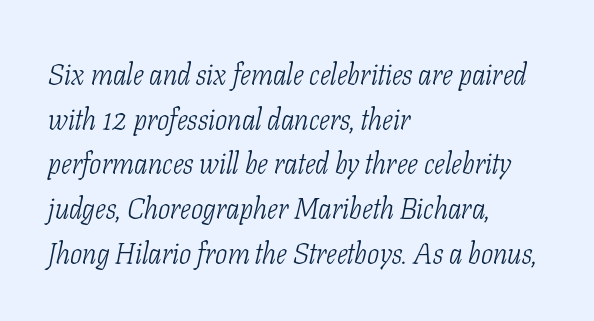
{"serif": "yes", "italic": "yes", "lean": "right", "slant_degrees": 11, "bold": "no", "weight": "light", "width": "condensed", "stroke_contrast": "low", "x_height": "medium", "monospaced": "no", "underline": "no", "align": "left", "line_spacing": "normal", "line_spacing_ratio": 1.54, "letter_spacing": "normal", "letter_spacing_em": 0.0, "glyph_px": 29}
